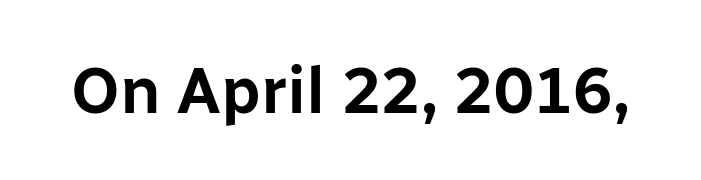
The image shows 66 px sans-serif type, upright; set normal letter spacing, not underlined; low stroke contrast and a medium x-height.
